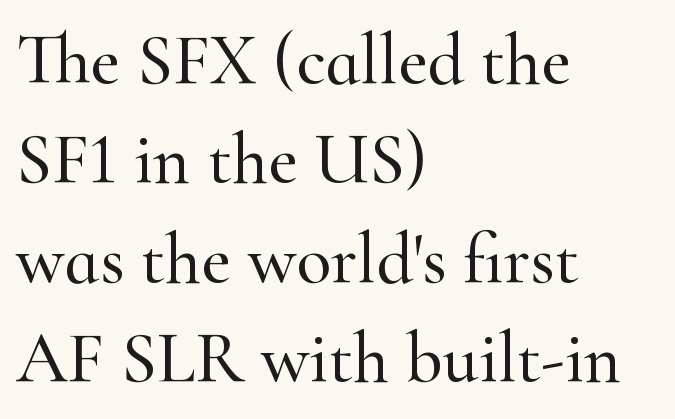
{"serif": "yes", "italic": "no", "width": "normal", "stroke_contrast": "high", "x_height": "small", "monospaced": "no", "underline": "no", "align": "left", "line_spacing": "normal", "line_spacing_ratio": 1.38, "letter_spacing": "normal", "letter_spacing_em": 0.0, "glyph_px": 72}
